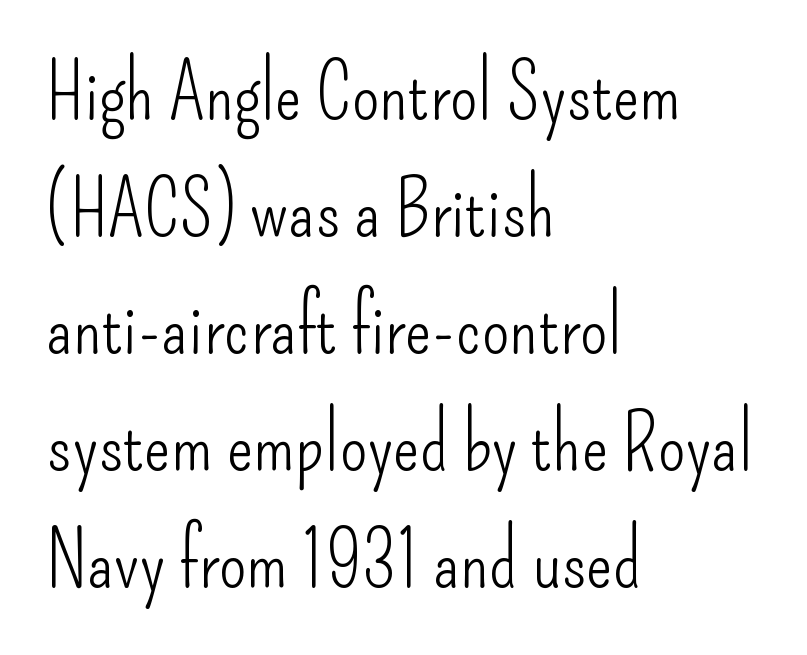
The image shows 79 px light, condensed sans-serif type, upright; set left-aligned, normal line spacing (1.48x), normal letter spacing, not underlined; low stroke contrast and a small x-height.
